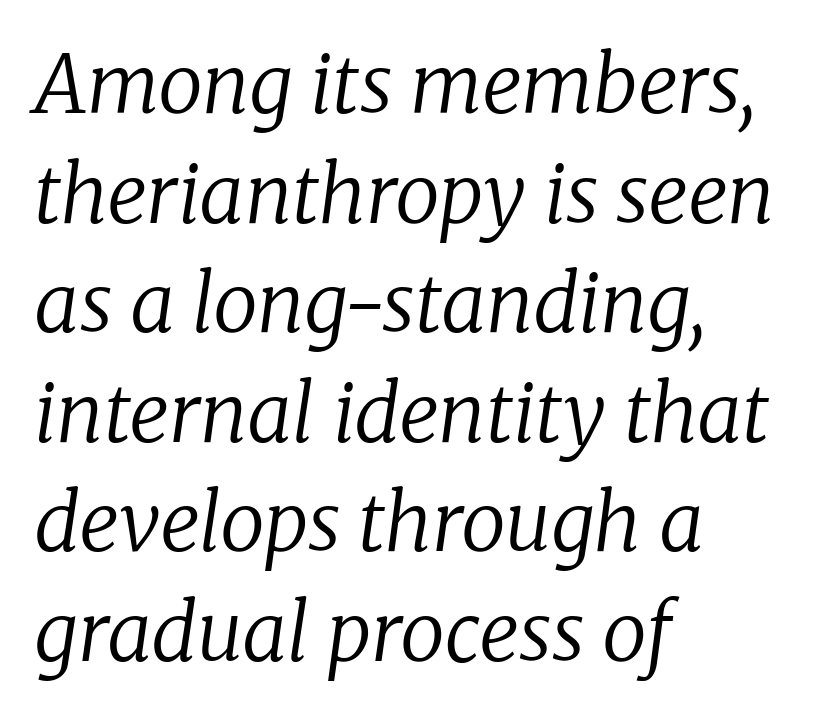
Q: Is the text bold? A: No.
Q: Is the text italic (slanted)? A: Yes, it leans right by about 8 degrees.
Q: Is the typeface a serif or a sans-serif typeface? A: Serif.
Q: Is the text underlined? A: No.
Q: How is the paragraph aligned? A: Left-aligned.
Q: Is the spacing between letters normal or unusually wide? A: Normal.
Q: Is the spacing between lines tight, normal or loose? A: Normal.
Q: Width (condensed, normal, or wide)? A: Normal.
Q: Stroke contrast? A: Low.
Q: x-height? A: Medium.
Q: Monospaced? A: No.
